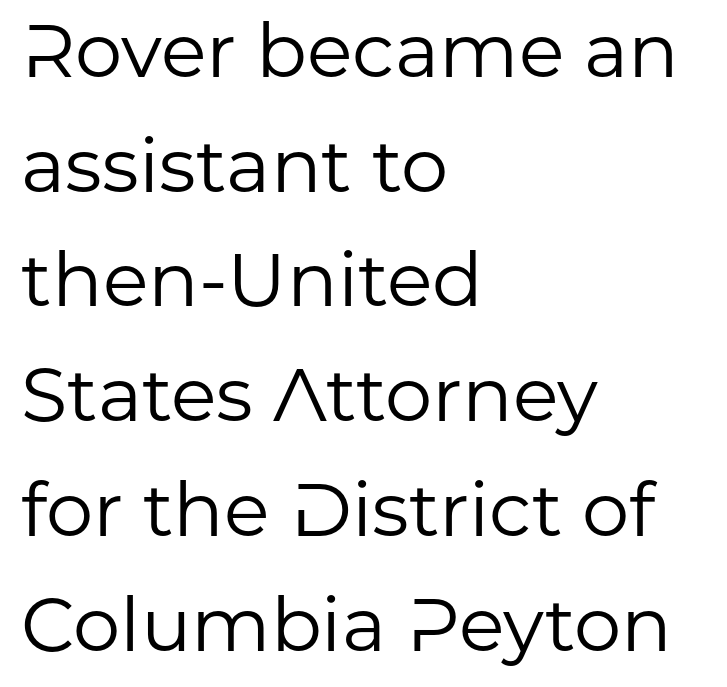
Q: Is the text bold? A: No.
Q: Is the text italic (slanted)? A: No, it is upright.
Q: Is the typeface a serif or a sans-serif typeface? A: Sans-serif.
Q: Is the text underlined? A: No.
Q: How is the paragraph aligned? A: Left-aligned.
Q: Is the spacing between letters normal or unusually wide? A: Normal.
Q: Is the spacing between lines tight, normal or loose? A: Normal.
Q: Width (condensed, normal, or wide)? A: Normal.
Q: Stroke contrast? A: Low.
Q: x-height? A: Medium.
Q: Monospaced? A: No.
